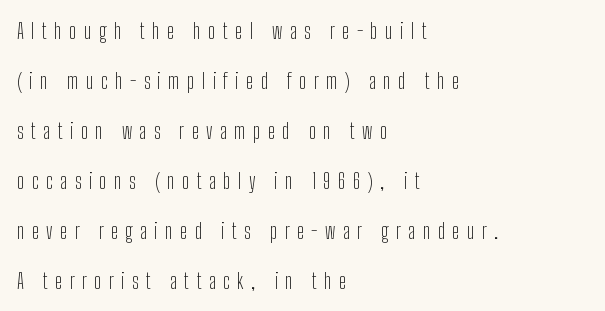
{"italic": "no", "bold": "no", "underline": "no", "align": "left", "line_spacing": "loose", "line_spacing_ratio": 2.27, "letter_spacing": "wide", "letter_spacing_em": 0.33, "glyph_px": 22}
